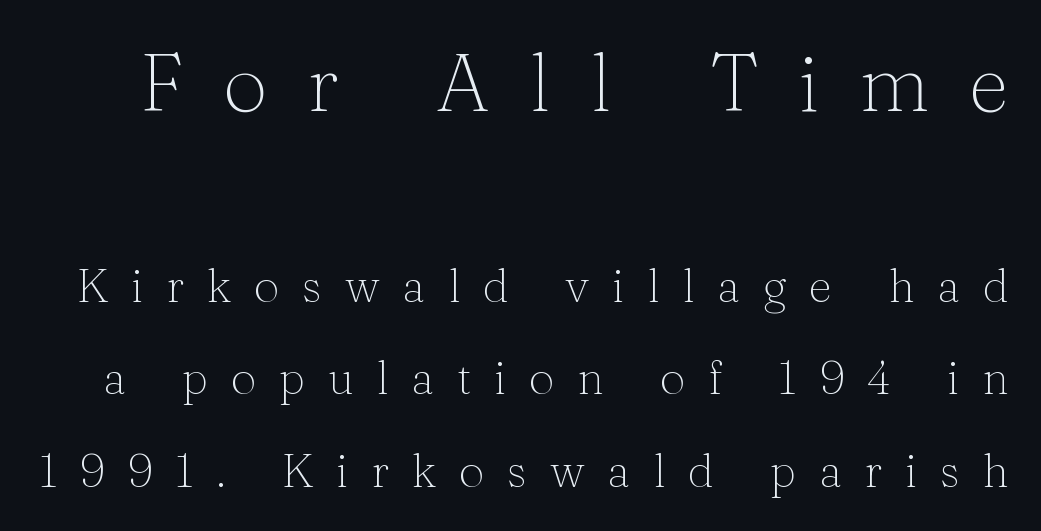
The image shows 80 px thin serif type, upright; set loose line spacing (2.01x), unusually wide letter spacing (+0.49 em), not underlined; the first (top) block is 1.74x larger; medium stroke contrast and a medium x-height.
